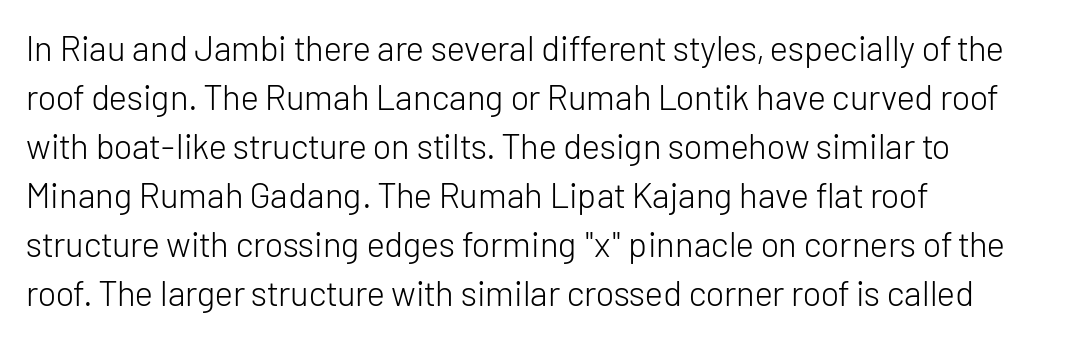
Plain, unruled lines of type. Weight class: somewhere from thin through regular. A typesetter would call this leading conventional body-copy spacing. The rendering shows plain stroke endings on the letterforms — a sans-serif design.
